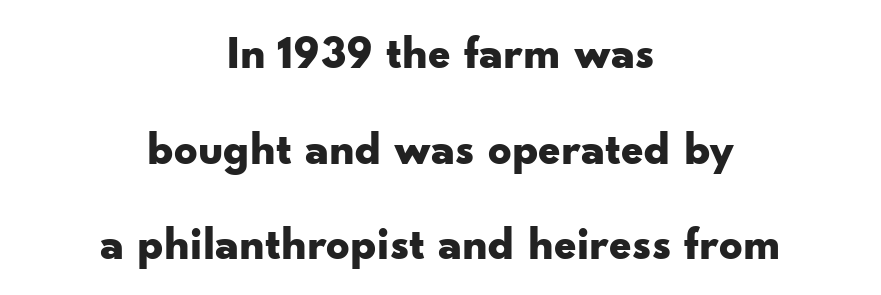
The image shows 46 px bold, wide sans-serif type, upright; set centered, loose line spacing (2.08x), normal letter spacing, not underlined; low stroke contrast and a small x-height.
